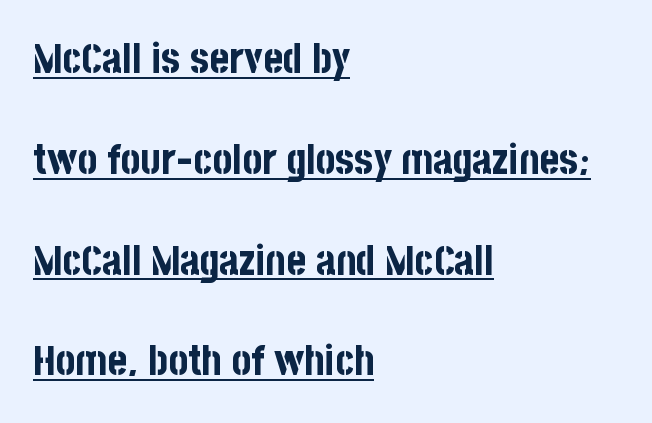
Q: Is the text bold? A: Yes.
Q: Is the text italic (slanted)? A: No, it is upright.
Q: Is the typeface a serif or a sans-serif typeface? A: Sans-serif.
Q: Is the text underlined? A: Yes.
Q: How is the paragraph aligned? A: Left-aligned.
Q: Is the spacing between letters normal or unusually wide? A: Normal.
Q: Is the spacing between lines tight, normal or loose? A: Loose.
Q: Width (condensed, normal, or wide)? A: Condensed.
Q: Stroke contrast? A: Low.
Q: x-height? A: Large.
Q: Monospaced? A: No.
